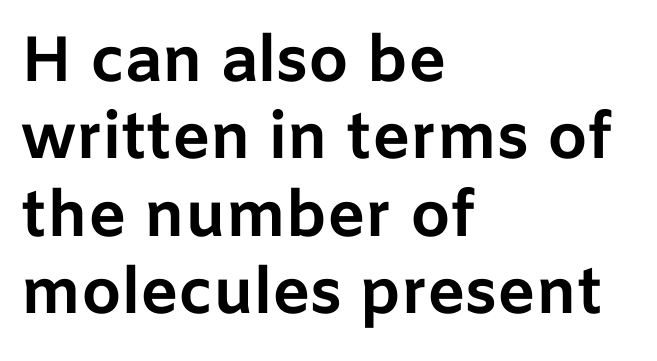
Examine the stroke ends and you'll find no serifs. Designer's note — italics off, roman on. Rule under the text: the space is simply empty. The rendering uses natural spacing where letterforms have individual widths. This is heavy type, rendered in bold.
